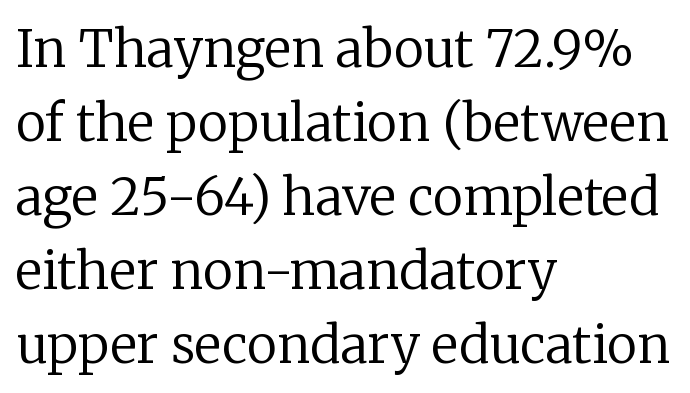
{"serif": "yes", "italic": "no", "bold": "no", "weight": "regular", "width": "normal", "stroke_contrast": "low", "x_height": "medium", "monospaced": "no", "underline": "no", "align": "left", "line_spacing": "normal", "line_spacing_ratio": 1.45, "letter_spacing": "normal", "letter_spacing_em": 0.0, "glyph_px": 51}
